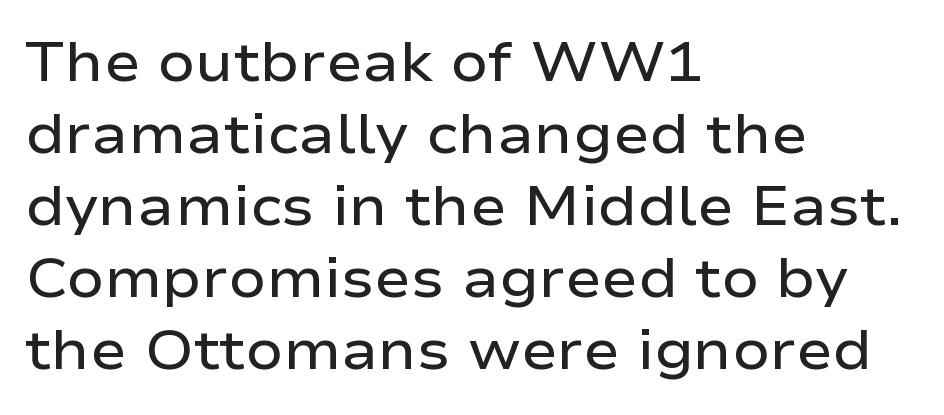
Q: Is the text bold? A: Semi-bold.
Q: Is the text italic (slanted)? A: No, it is upright.
Q: Is the typeface a serif or a sans-serif typeface? A: Sans-serif.
Q: Is the text underlined? A: No.
Q: How is the paragraph aligned? A: Left-aligned.
Q: Is the spacing between letters normal or unusually wide? A: Normal.
Q: Is the spacing between lines tight, normal or loose? A: Normal.
Q: Width (condensed, normal, or wide)? A: Wide.
Q: Stroke contrast? A: Low.
Q: x-height? A: Medium.
Q: Monospaced? A: No.
